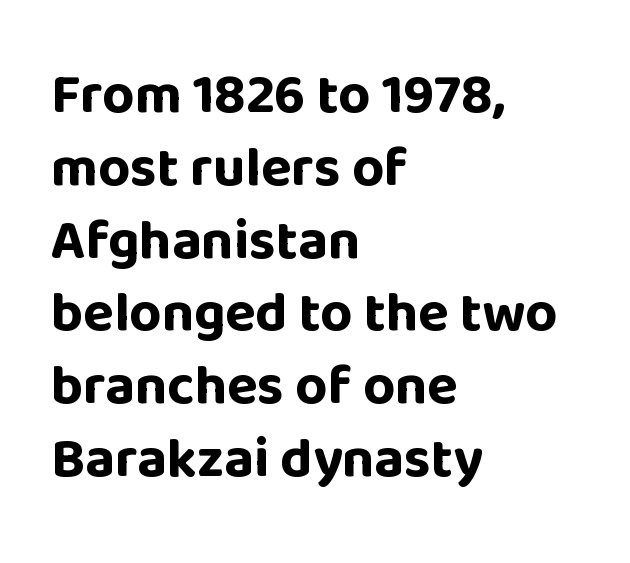
The image shows 56 px bold sans-serif type, upright; set left-aligned, normal line spacing (1.3x), normal letter spacing, not underlined; low stroke contrast and a large x-height.
